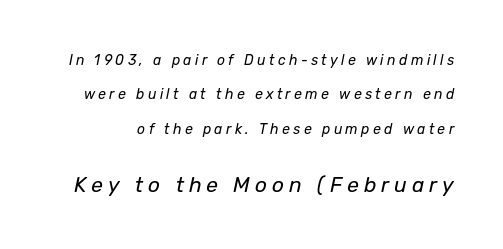
Q: Is the text bold? A: No.
Q: Is the text italic (slanted)? A: Yes, it leans right by about 12 degrees.
Q: Is the text underlined? A: No.
Q: Is the spacing between letters normal or unusually wide? A: Unusually wide.
Q: Is the spacing between lines tight, normal or loose? A: Loose.
Q: Which block of text is set in a larger size, the first (top) or the second (bottom)? A: The second (bottom) one.
